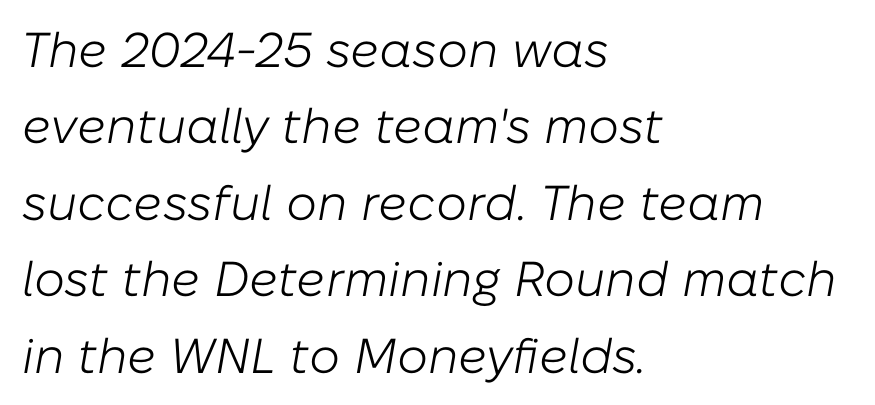
{"italic": "yes", "lean": "right", "slant_degrees": 10, "bold": "no", "weight": "light", "width": "normal", "stroke_contrast": "low", "x_height": "medium", "monospaced": "no", "underline": "no", "align": "left", "line_spacing": "normal", "line_spacing_ratio": 1.56, "letter_spacing": "normal", "letter_spacing_em": 0.0, "glyph_px": 49}
